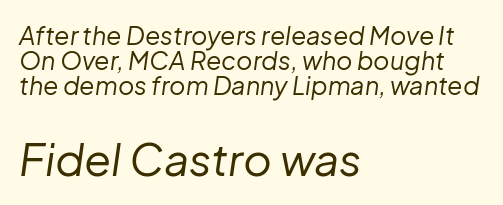
The tracking reads as untouched default to a designer's eye. The following chunk of copy outweighs the initial chunk in type size. Style check: oblique. Unbolded letterforms with no extra heft. The passage shown is not underscored anywhere. Each letter keeps its own natural width here, so spacing adapts to shape.
